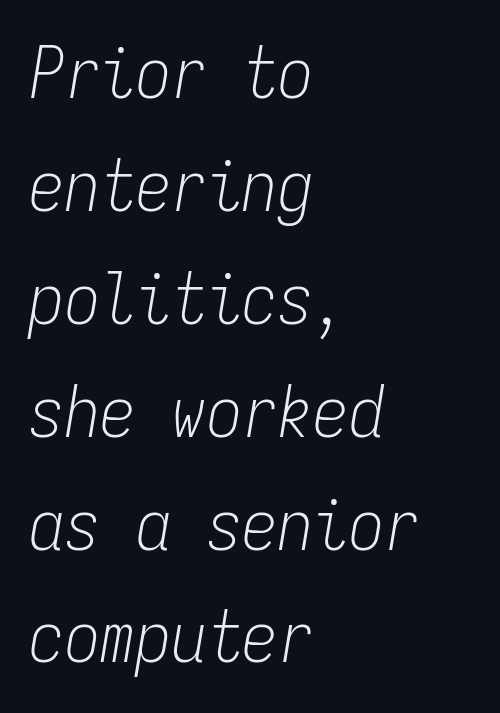
The image shows 71 px light, condensed type, italic (leaning right), monospaced; set left-aligned, normal line spacing (1.59x), normal letter spacing, not underlined; low stroke contrast and a medium x-height.
